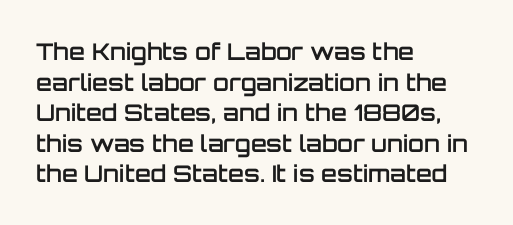
The image shows 23 px text type, upright; set left-aligned, normal line spacing (1.33x), normal letter spacing, not underlined.
